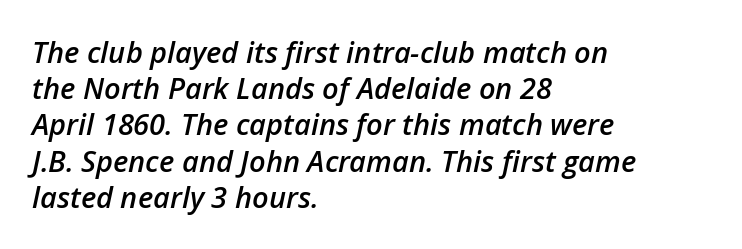
Q: Is the text bold? A: Semi-bold.
Q: Is the text italic (slanted)? A: Yes, it leans right by about 12 degrees.
Q: Is the text underlined? A: No.
Q: How is the paragraph aligned? A: Left-aligned.
Q: Is the spacing between letters normal or unusually wide? A: Normal.
Q: Is the spacing between lines tight, normal or loose? A: Normal.
Q: Width (condensed, normal, or wide)? A: Normal.
Q: Stroke contrast? A: Low.
Q: x-height? A: Medium.
Q: Monospaced? A: No.
